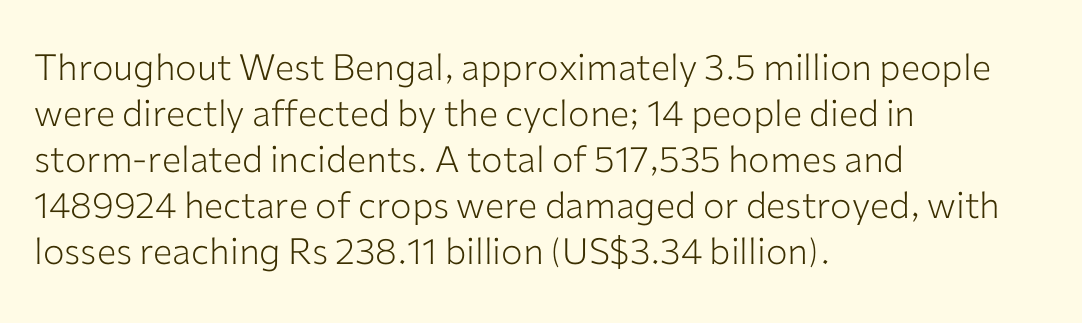
No word sits above an underline. Is there much room between lines? A standard amount, neither cramped nor airy. There is no visible air inserted between adjacent glyphs. Each letter's strokes conclude bluntly, with no projecting serifs. The setting favours the left margin, as ordinary paragraphs usually do. These lines were composed using upright roman letters.
